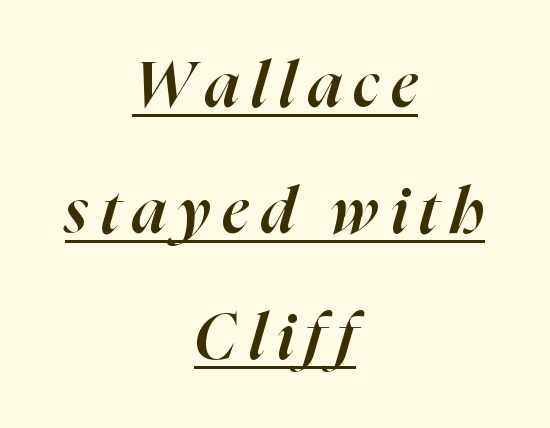
Q: Is the text bold? A: Semi-bold.
Q: Is the text italic (slanted)? A: Yes, it leans right by about 16 degrees.
Q: Is the text underlined? A: Yes.
Q: How is the paragraph aligned? A: Centered.
Q: Is the spacing between lines tight, normal or loose? A: Loose.
Q: Width (condensed, normal, or wide)? A: Normal.
Q: Stroke contrast? A: High.
Q: x-height? A: Medium.
Q: Monospaced? A: No.
